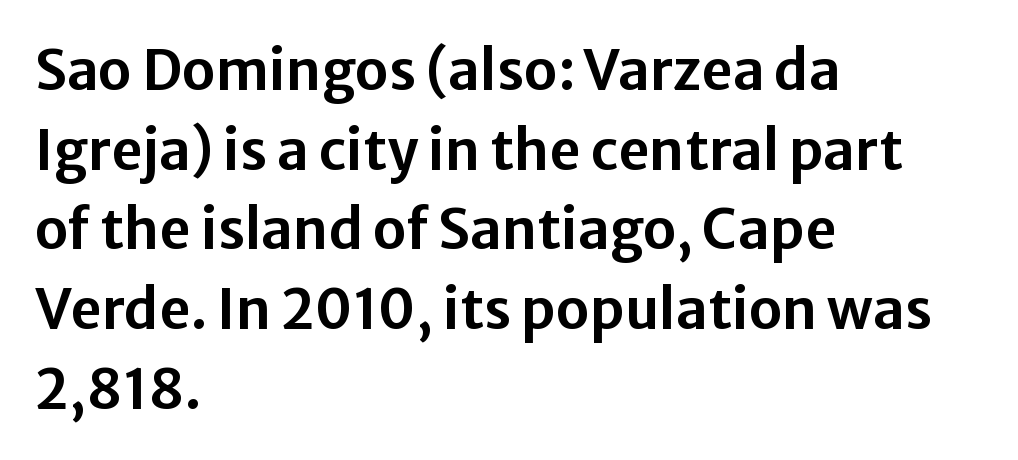
The image shows 55 px sans-serif type, upright; set left-aligned, normal line spacing (1.45x), normal letter spacing, not underlined; low stroke contrast and a medium x-height.
